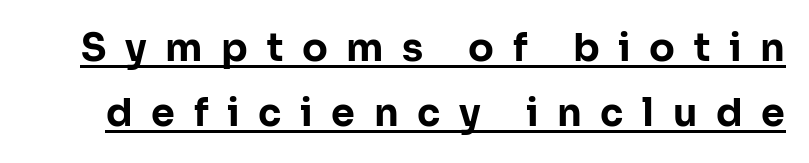
The image shows 38 px bold sans-serif type, upright; set line spacing 1.72x, unusually wide letter spacing (+0.49 em), underlined; low stroke contrast and a medium x-height.
